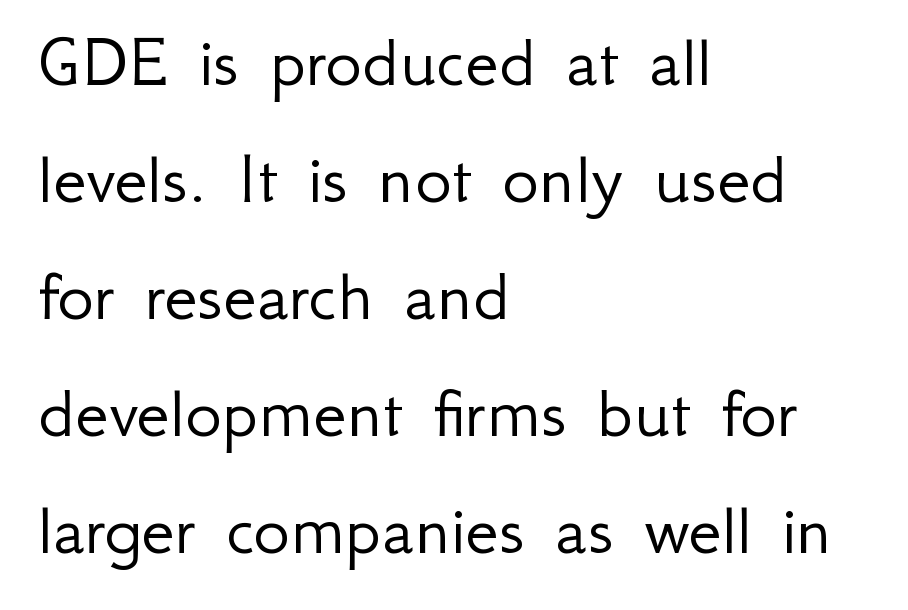
Q: Is the text bold? A: No.
Q: Is the text italic (slanted)? A: No, it is upright.
Q: Is the typeface a serif or a sans-serif typeface? A: Sans-serif.
Q: Is the text underlined? A: No.
Q: How is the paragraph aligned? A: Left-aligned.
Q: Is the spacing between letters normal or unusually wide? A: Normal.
Q: Is the spacing between lines tight, normal or loose? A: Normal.
Q: Width (condensed, normal, or wide)? A: Normal.
Q: Stroke contrast? A: Low.
Q: x-height? A: Small.
Q: Monospaced? A: No.
